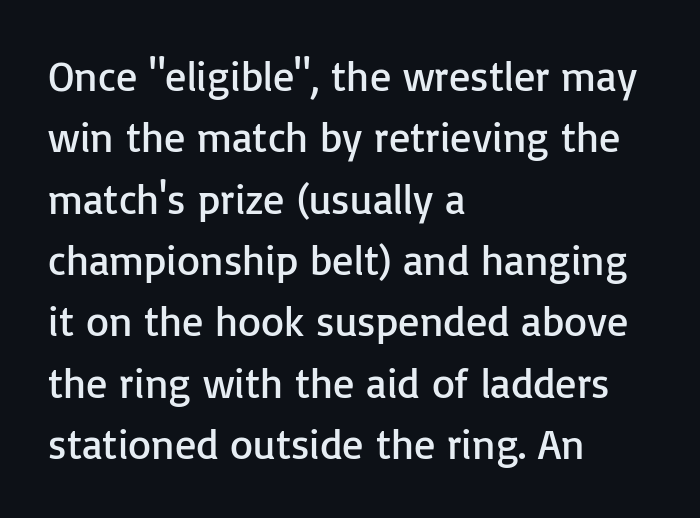
The image shows 42 px regular-weight sans-serif type, upright; set left-aligned, normal line spacing (1.46x), normal letter spacing, not underlined; low stroke contrast and a medium x-height.
